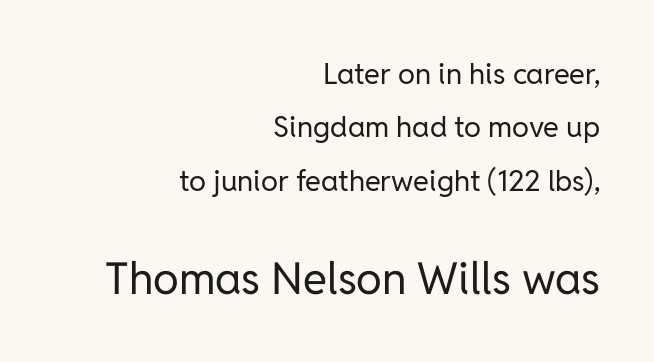
The passage shown is typed in a proportional face where columns would drift. Posture: upright roman. You get the small type first, then a jump to larger type. This is not heavy type; no bold has been used. Between one letter and the next there's only the usual sliver of space.
